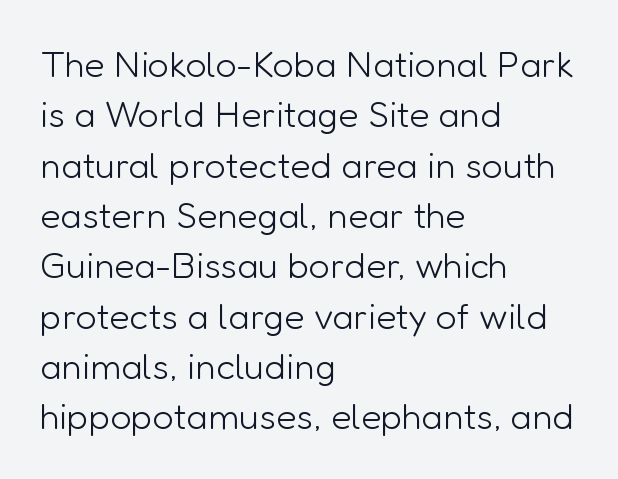
Q: Is the text bold? A: No.
Q: Is the text italic (slanted)? A: No, it is upright.
Q: Is the typeface a serif or a sans-serif typeface? A: Sans-serif.
Q: Is the text underlined? A: No.
Q: How is the paragraph aligned? A: Left-aligned.
Q: Is the spacing between letters normal or unusually wide? A: Normal.
Q: Is the spacing between lines tight, normal or loose? A: Normal.
Q: Width (condensed, normal, or wide)? A: Normal.
Q: Stroke contrast? A: Low.
Q: x-height? A: Medium.
Q: Monospaced? A: No.
